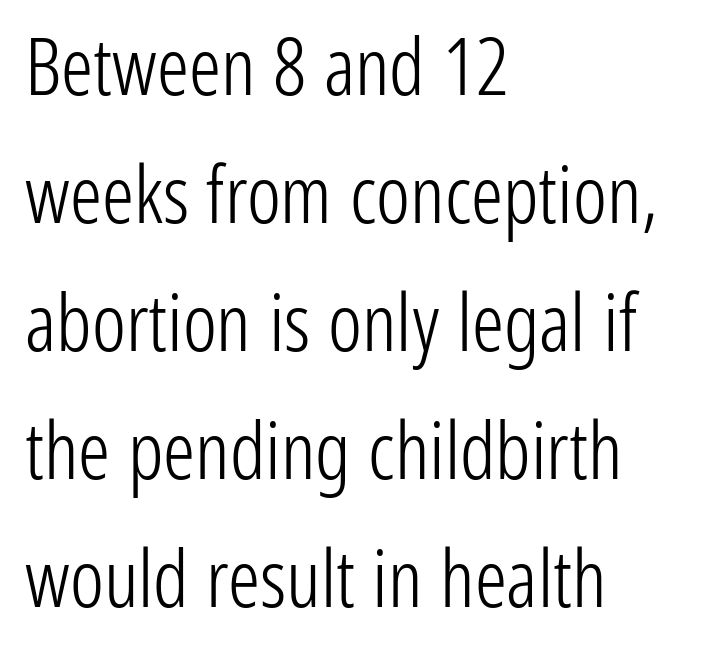
Q: Is the text bold? A: No.
Q: Is the text italic (slanted)? A: No, it is upright.
Q: Is the typeface a serif or a sans-serif typeface? A: Sans-serif.
Q: Is the text underlined? A: No.
Q: How is the paragraph aligned? A: Left-aligned.
Q: Is the spacing between letters normal or unusually wide? A: Normal.
Q: Is the spacing between lines tight, normal or loose? A: Normal.
Q: Width (condensed, normal, or wide)? A: Condensed.
Q: Stroke contrast? A: Low.
Q: x-height? A: Medium.
Q: Monospaced? A: No.
